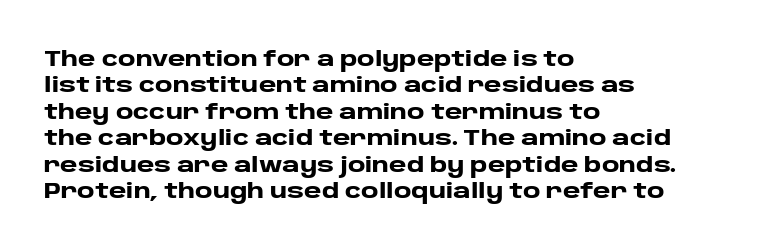
Q: Is the text bold? A: Yes.
Q: Is the text italic (slanted)? A: No, it is upright.
Q: Is the text underlined? A: No.
Q: How is the paragraph aligned? A: Left-aligned.
Q: Is the spacing between letters normal or unusually wide? A: Normal.
Q: Is the spacing between lines tight, normal or loose? A: Normal.
